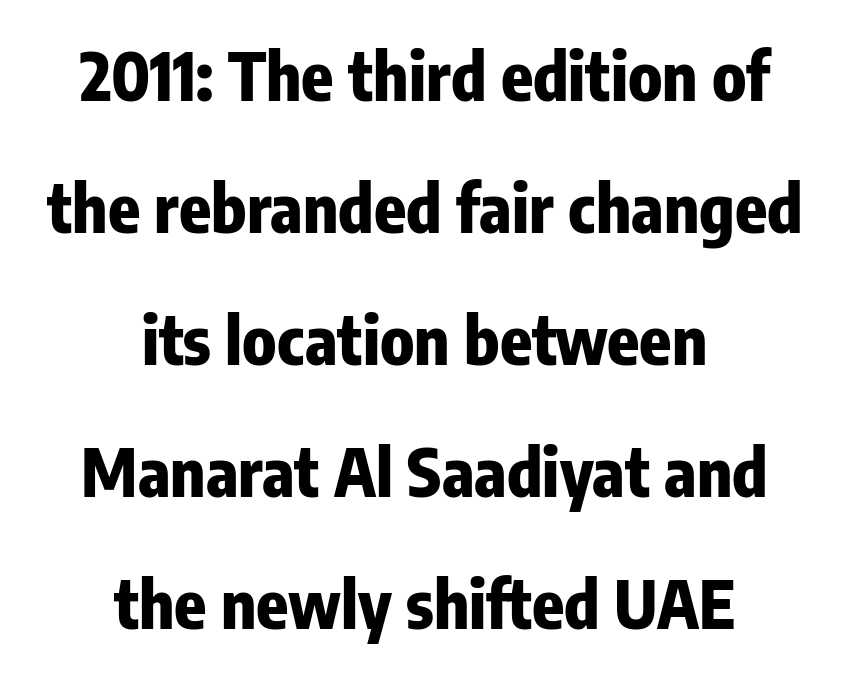
The image shows 66 px heavy, condensed sans-serif type, upright; set centered, loose line spacing (2.0x), normal letter spacing, not underlined; low stroke contrast and a medium x-height.
